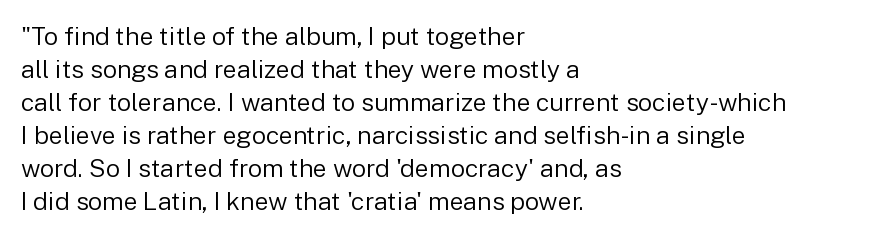
{"italic": "no", "bold": "no", "underline": "no", "align": "left", "line_spacing": "normal", "line_spacing_ratio": 1.32, "letter_spacing": "normal", "letter_spacing_em": 0.0, "glyph_px": 25}
